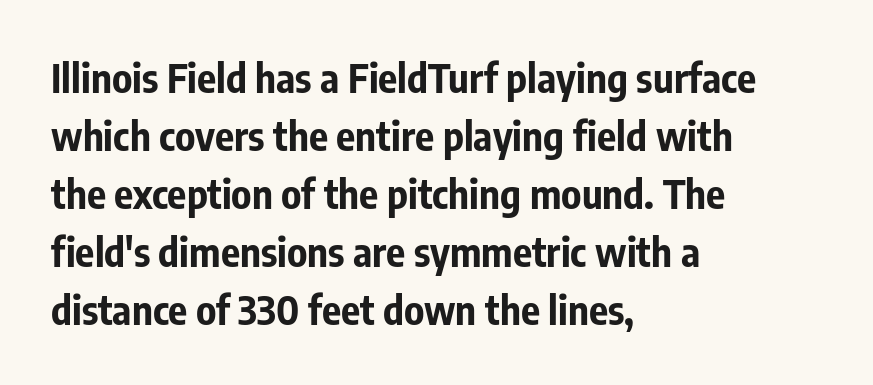
The image shows 40 px bold, condensed sans-serif type, upright; set left-aligned, normal line spacing (1.45x), normal letter spacing, not underlined; low stroke contrast and a medium x-height.
